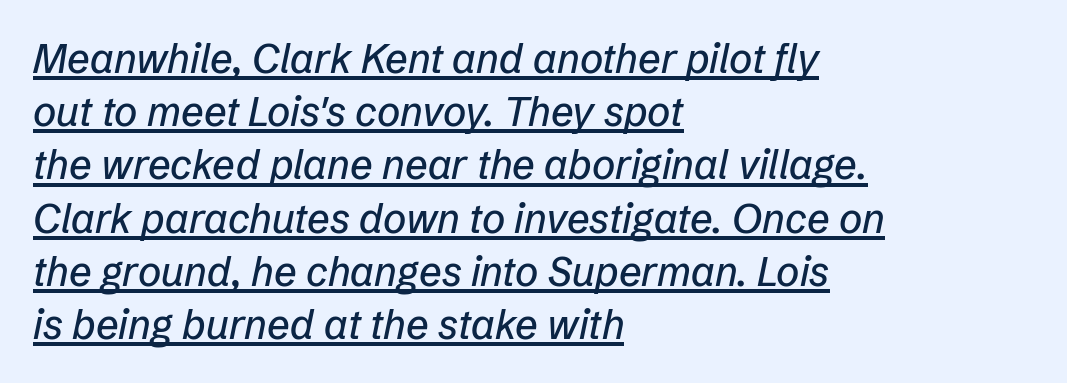
{"italic": "yes", "lean": "right", "slant_degrees": 12, "width": "normal", "stroke_contrast": "low", "x_height": "medium", "monospaced": "no", "underline": "yes", "align": "left", "line_spacing": "normal", "line_spacing_ratio": 1.33, "letter_spacing": "normal", "letter_spacing_em": 0.0, "glyph_px": 40}
